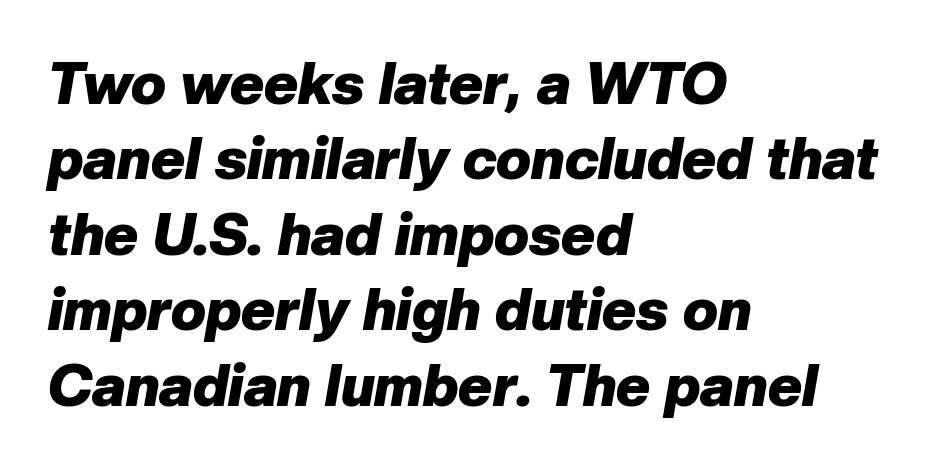
{"italic": "yes", "lean": "right", "slant_degrees": 10, "bold": "yes", "weight": "heavy", "width": "normal", "stroke_contrast": "low", "x_height": "medium", "monospaced": "no", "underline": "no", "align": "left", "line_spacing": "normal", "line_spacing_ratio": 1.3, "letter_spacing": "normal", "letter_spacing_em": 0.0, "glyph_px": 58}
